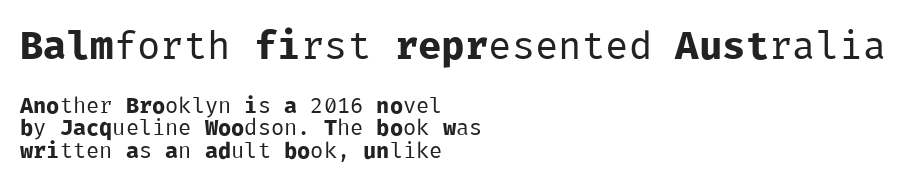
{"serif": "no", "italic": "no", "bold": "no", "weight": "regular", "width": "normal", "stroke_contrast": "low", "x_height": "medium", "monospaced": "yes", "underline": "no", "align": "left", "line_spacing": "tight", "line_spacing_ratio": 1.02, "letter_spacing": "normal", "letter_spacing_em": 0.0, "larger_block": "first", "size_ratio": 1.77, "glyph_px": 39}
